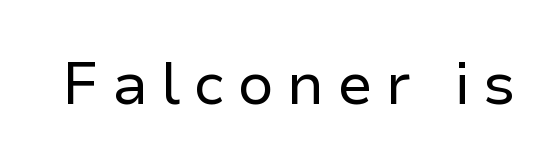
{"serif": "no", "italic": "no", "bold": "no", "weight": "regular", "width": "normal", "stroke_contrast": "low", "x_height": "medium", "monospaced": "no", "underline": "no", "letter_spacing": "wide", "letter_spacing_em": 0.22, "glyph_px": 59}
